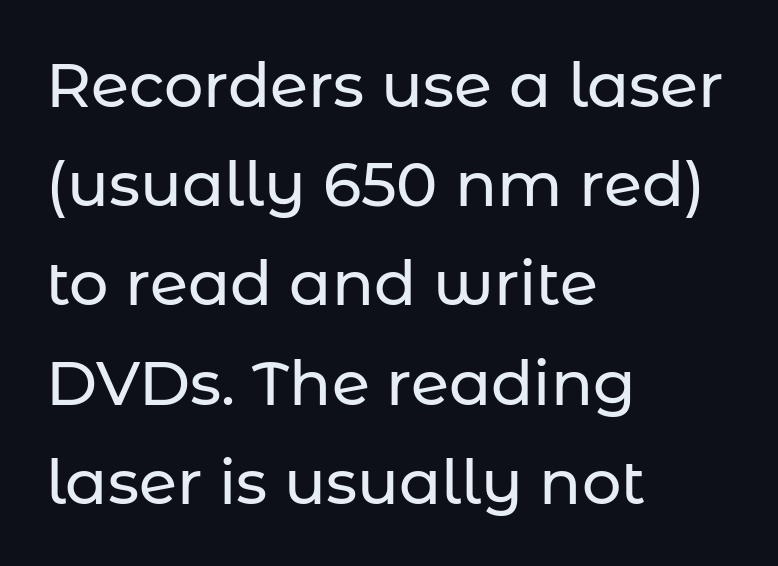
The image shows 62 px sans-serif type, upright; set left-aligned, normal line spacing (1.6x), normal letter spacing, not underlined; low stroke contrast and a medium x-height.
